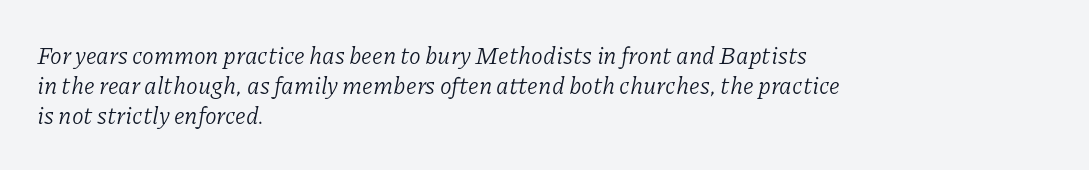
Spacing between characters is what you'd get straight out of the box. The strokes carry an ordinary text weight at most. Each line starts at the same left margin while the right side varies. No word sits above an underline.
